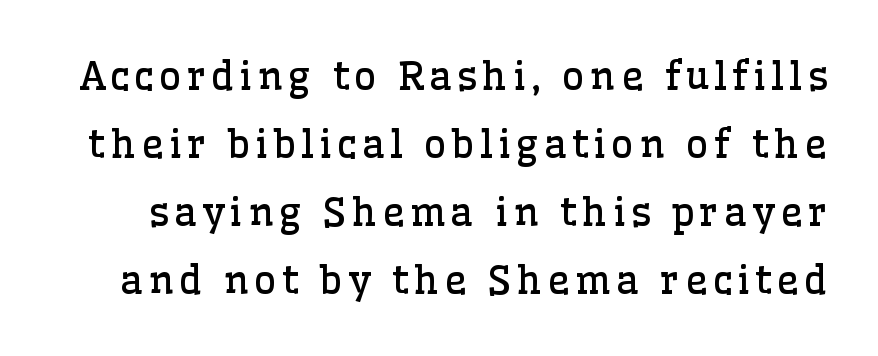
The image shows 39 px regular-weight serif type, upright; set line spacing 1.74x, not underlined; low stroke contrast and a medium x-height.
